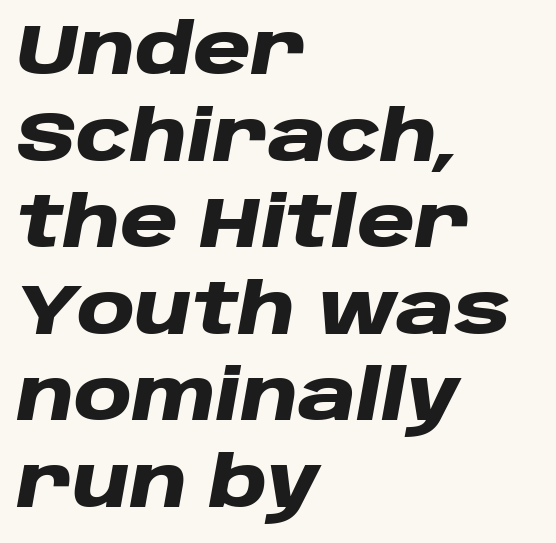
Does the copy run flush right? No — it runs flush left. Yep, that's italic — everything's leaning. Character widths vary here, with narrow letters taking less room than wide ones. Decoration check: the copy has no underline. This is heavy type, rendered in bold.
